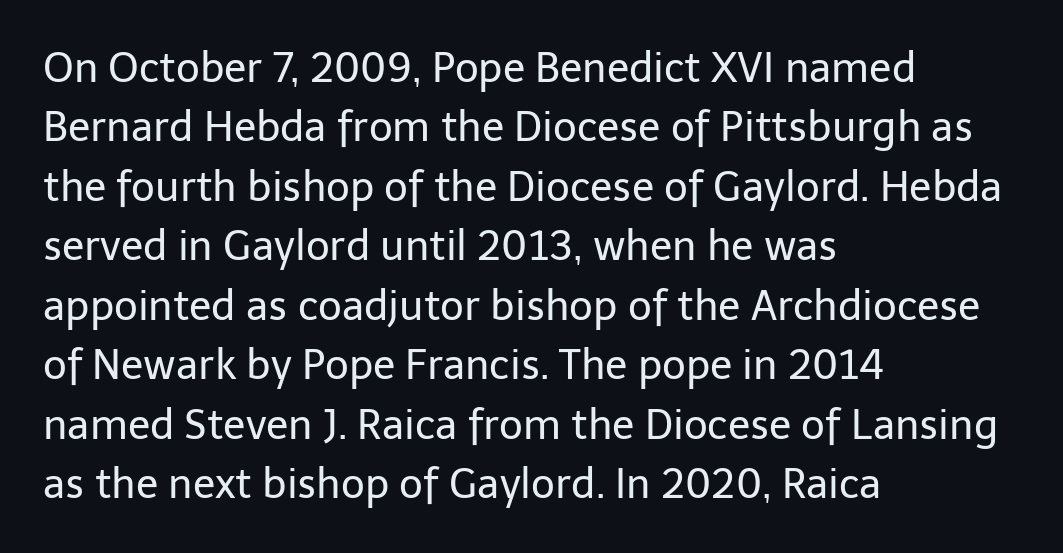
The image shows 41 px regular-weight sans-serif type, upright; set left-aligned, normal line spacing (1.45x), normal letter spacing, not underlined; low stroke contrast and a medium x-height.
